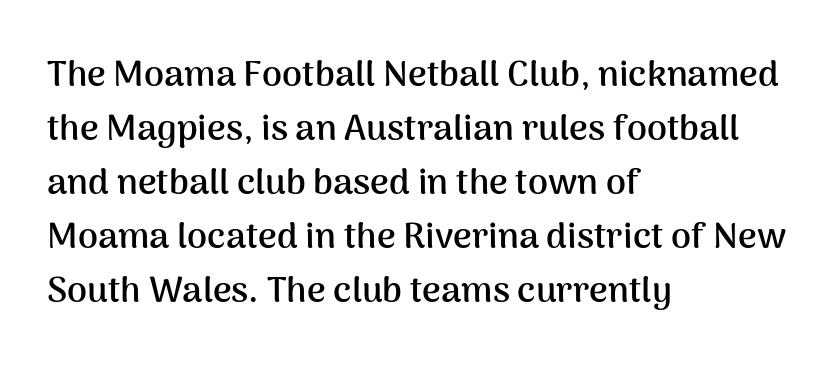
The image shows 36 px semibold sans-serif type, upright; set left-aligned, normal line spacing (1.5x), normal letter spacing, not underlined; medium stroke contrast and a medium x-height.
